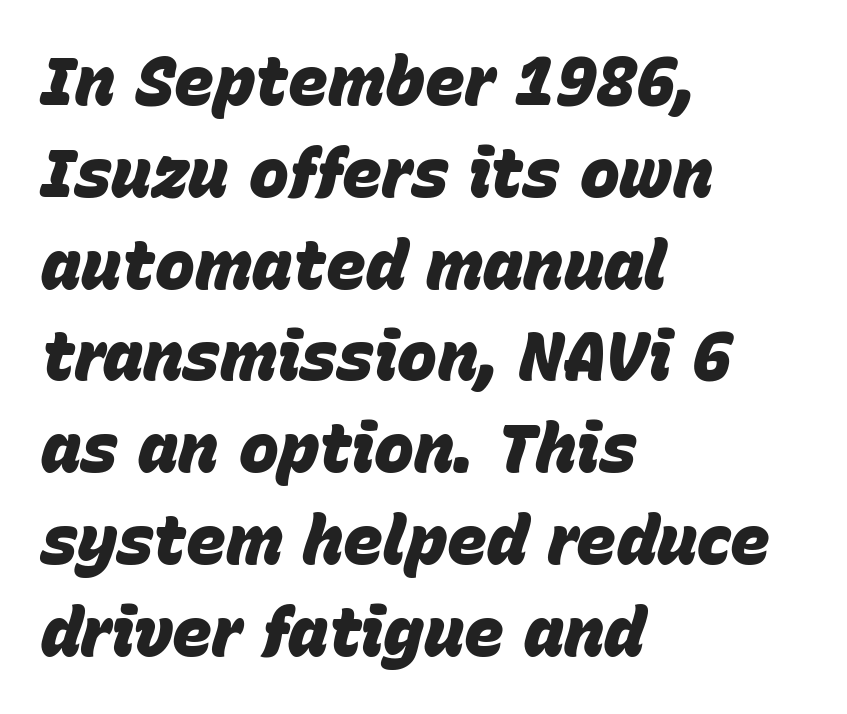
{"italic": "yes", "lean": "right", "slant_degrees": 15, "bold": "yes", "weight": "heavy", "width": "normal", "stroke_contrast": "low", "x_height": "large", "monospaced": "no", "underline": "no", "align": "left", "line_spacing": "normal", "line_spacing_ratio": 1.37, "letter_spacing": "normal", "letter_spacing_em": 0.0, "glyph_px": 67}
